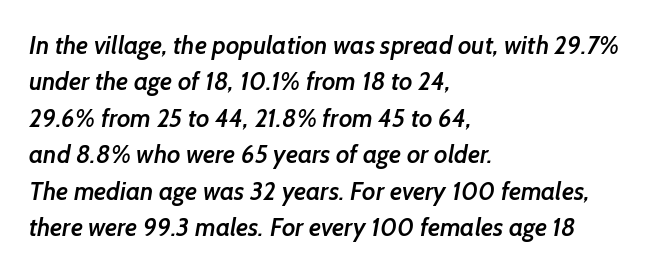
The rendering keeps characters at their native spacing. The rendering uses a moderate line-height, typical for paragraphs. The typesetting leans somewhat heavy: a semibold. Bare-footed words on every line.
